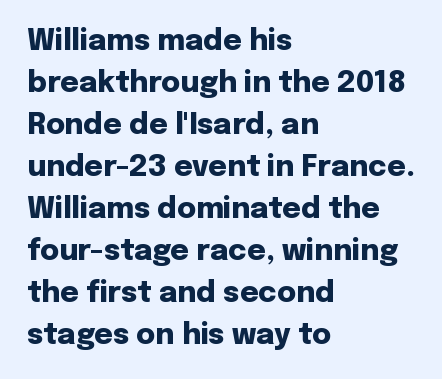
Q: Is the text bold? A: Yes.
Q: Is the text italic (slanted)? A: No, it is upright.
Q: Is the typeface a serif or a sans-serif typeface? A: Sans-serif.
Q: Is the text underlined? A: No.
Q: How is the paragraph aligned? A: Left-aligned.
Q: Is the spacing between letters normal or unusually wide? A: Normal.
Q: Is the spacing between lines tight, normal or loose? A: Normal.
Q: Width (condensed, normal, or wide)? A: Normal.
Q: Stroke contrast? A: Low.
Q: x-height? A: Medium.
Q: Monospaced? A: No.
